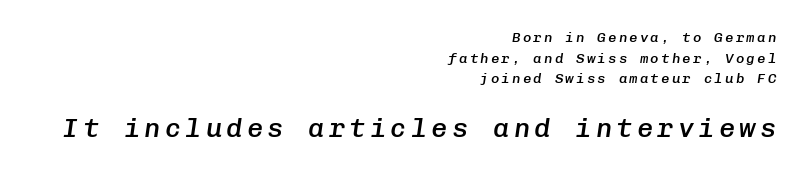
Glance below the letters and you will spot only blank space. A student would call this right alignment; a typographer would say flush right, rag left. The lower block of text is set noticeably larger than the block above it. Vertical spacing — default. Yep, that's italic — everything's leaning.
